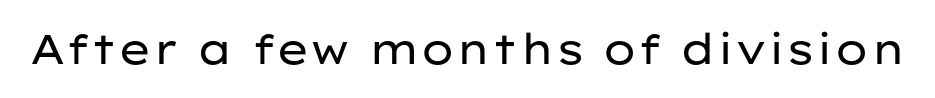
Q: Is the text bold? A: No.
Q: Is the text italic (slanted)? A: No, it is upright.
Q: Is the typeface a serif or a sans-serif typeface? A: Sans-serif.
Q: Is the text underlined? A: No.
Q: Is the spacing between letters normal or unusually wide? A: Normal.
Q: Width (condensed, normal, or wide)? A: Wide.
Q: Stroke contrast? A: Low.
Q: x-height? A: Medium.
Q: Monospaced? A: No.
